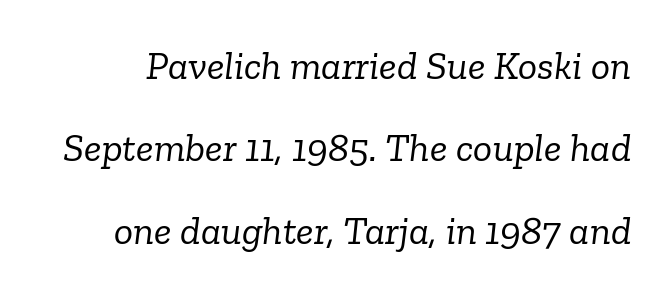
The lines are spread far apart with generous leading. The letterforms sit shoulder to shoulder at normal distance. Weight class: somewhere from thin through regular. Proportional: the letters do not fall into vertical columns. The specimen reads as italic at a glance.
